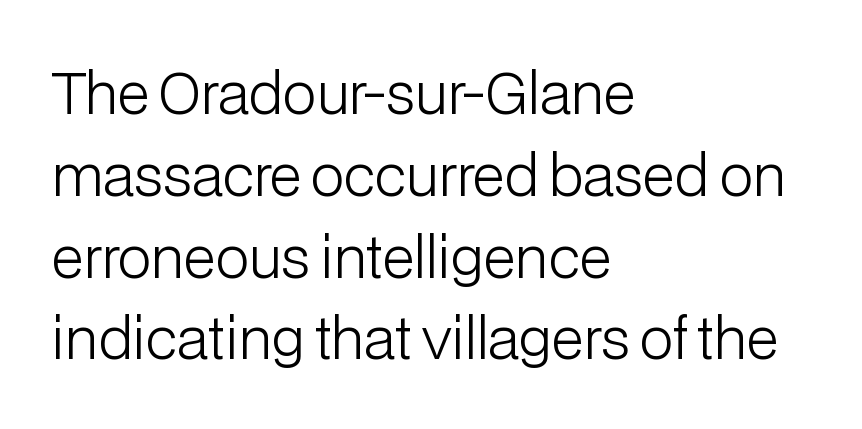
The letters look calm and open, with moderate or lighter stems. Rows of type keep a routine distance in the vertical direction. These lines are composed in type without serifs. Underline: absent.
